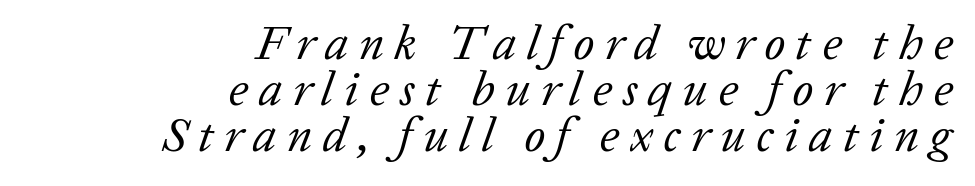
Q: Is the text bold? A: No.
Q: Is the text italic (slanted)? A: Yes, it leans right by about 20 degrees.
Q: Is the typeface a serif or a sans-serif typeface? A: Serif.
Q: Is the text underlined? A: No.
Q: How is the paragraph aligned? A: Right-aligned.
Q: Is the spacing between letters normal or unusually wide? A: Unusually wide.
Q: Is the spacing between lines tight, normal or loose? A: Tight.
Q: Width (condensed, normal, or wide)? A: Normal.
Q: Stroke contrast? A: Low.
Q: x-height? A: Medium.
Q: Monospaced? A: No.
